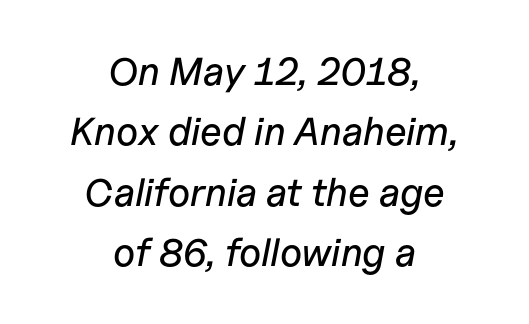
The image shows 39 px text type, italic (leaning right); set centered, normal line spacing (1.55x), normal letter spacing, not underlined; low stroke contrast and a medium x-height.
